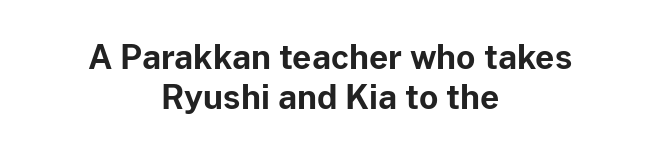
A typesetter would call this proportional, since set widths differ per character. The tracking reads as untouched default to a designer's eye. Type without underlining. The font family rendered here belongs to the sans-serif group.
